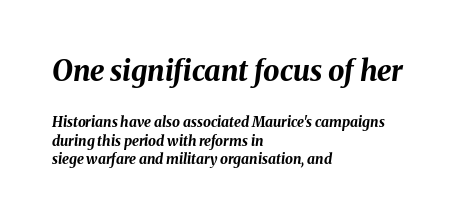
Words appear dense and cohesive because spacing is normal. Italic? Definitely — the glyphs are oblique. Spacing verdict: proportional, widths tailored to each character. Decoration check: the copy has no underline. Reading down the block, your eye returns to a fixed left position each line.
